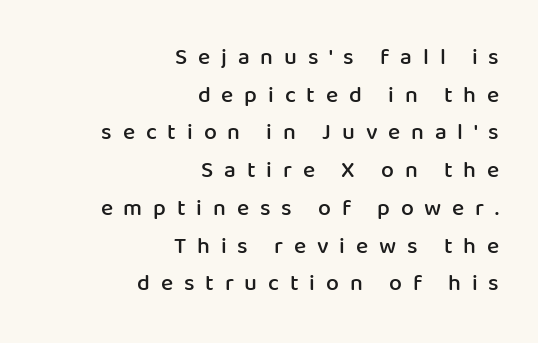
{"italic": "no", "bold": "semi", "underline": "no", "align": "right", "line_spacing": "normal", "line_spacing_ratio": 1.64, "letter_spacing": "wide", "letter_spacing_em": 0.47, "glyph_px": 23}
